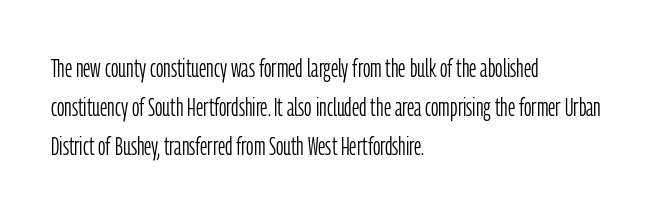
{"italic": "no", "bold": "no", "underline": "no", "align": "left", "line_spacing": "normal", "line_spacing_ratio": 1.5, "letter_spacing": "normal", "letter_spacing_em": 0.0, "glyph_px": 26}
